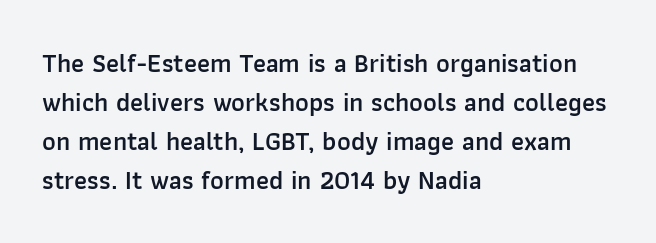
The image shows 26 px text type, upright; set left-aligned, normal line spacing (1.5x), normal letter spacing, not underlined.
